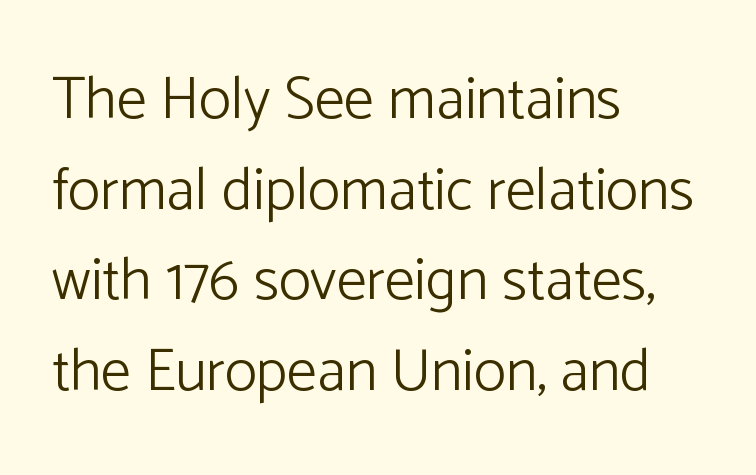
{"serif": "no", "italic": "no", "bold": "no", "weight": "light", "width": "normal", "stroke_contrast": "low", "x_height": "medium", "monospaced": "no", "underline": "no", "align": "left", "line_spacing": "normal", "line_spacing_ratio": 1.51, "letter_spacing": "normal", "letter_spacing_em": 0.0, "glyph_px": 60}
